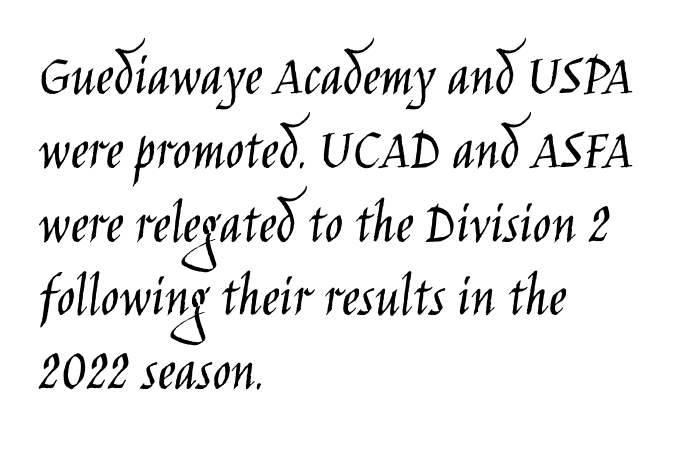
The typeface chosen for these lines omits serifs. What stands out about the letter spacing? Nothing — it is the standard amount. The strokes are not fattened; the text isn't bold.
